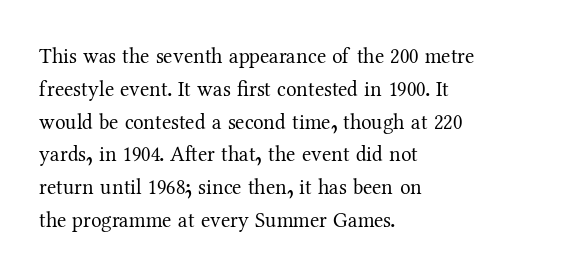
Q: Is the text bold? A: No.
Q: Is the text italic (slanted)? A: No, it is upright.
Q: Is the text underlined? A: No.
Q: How is the paragraph aligned? A: Left-aligned.
Q: Is the spacing between letters normal or unusually wide? A: Normal.
Q: Is the spacing between lines tight, normal or loose? A: Normal.
